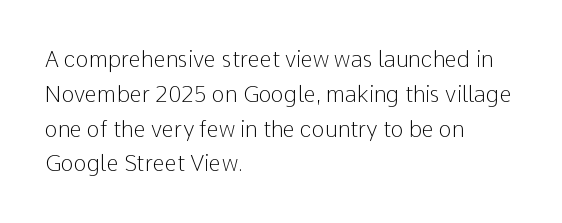
All the whitespace from short lines collects on the right. No extra tracking has been applied to these lines. Characters remain perfectly vertical along every line. The space beneath each line is pristine and unruled. Vertical stems look standard width or narrower in stroke.
